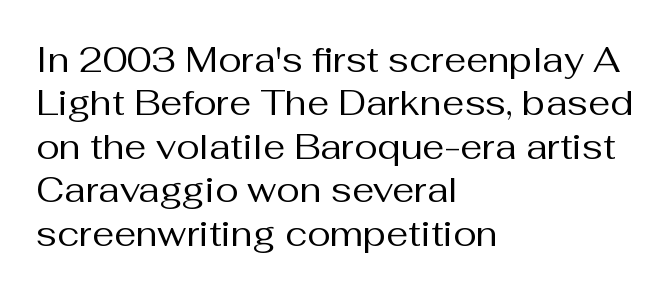
{"serif": "no", "italic": "no", "bold": "no", "weight": "regular", "width": "normal", "stroke_contrast": "medium", "x_height": "medium", "monospaced": "no", "underline": "no", "align": "left", "line_spacing_ratio": 1.24, "letter_spacing": "normal", "letter_spacing_em": 0.0, "glyph_px": 35}
